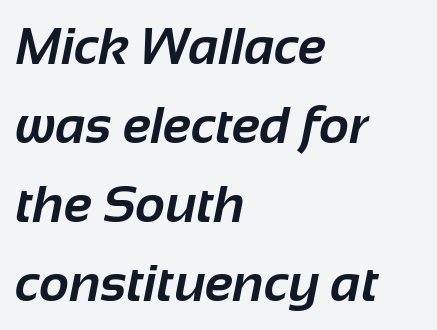
{"serif": "no", "bold": "yes", "weight": "bold", "width": "normal", "stroke_contrast": "low", "x_height": "medium", "monospaced": "no", "underline": "no", "align": "left", "line_spacing": "normal", "line_spacing_ratio": 1.52, "letter_spacing": "normal", "letter_spacing_em": 0.0, "glyph_px": 52}
